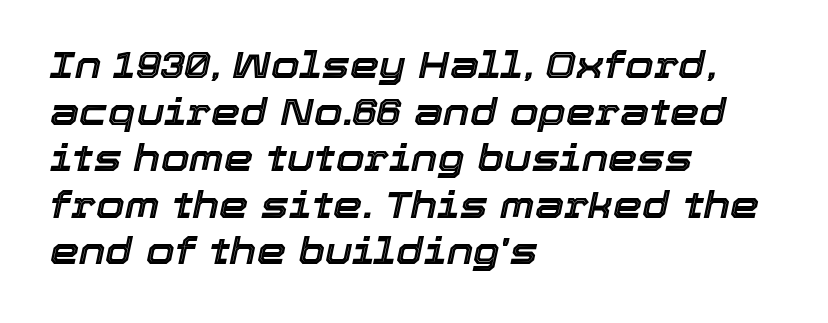
{"italic": "yes", "lean": "right", "slant_degrees": 12, "width": "normal", "x_height": "medium", "monospaced": "no", "underline": "no", "align": "left", "line_spacing": "normal", "line_spacing_ratio": 1.26, "letter_spacing": "normal", "letter_spacing_em": 0.0, "glyph_px": 37}
